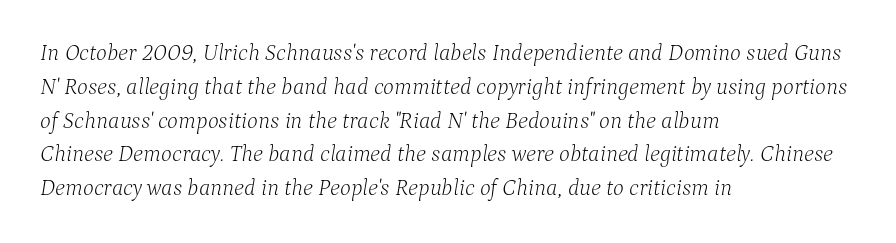
The image shows 23 px text type, italic (leaning right); set left-aligned, normal line spacing (1.47x), normal letter spacing, not underlined.
